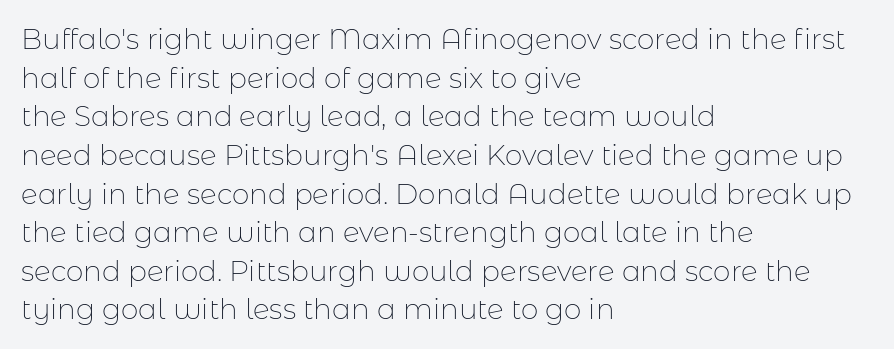
The image shows 28 px thin sans-serif type, upright; set left-aligned, normal line spacing (1.38x), normal letter spacing, not underlined; low stroke contrast and a medium x-height.
